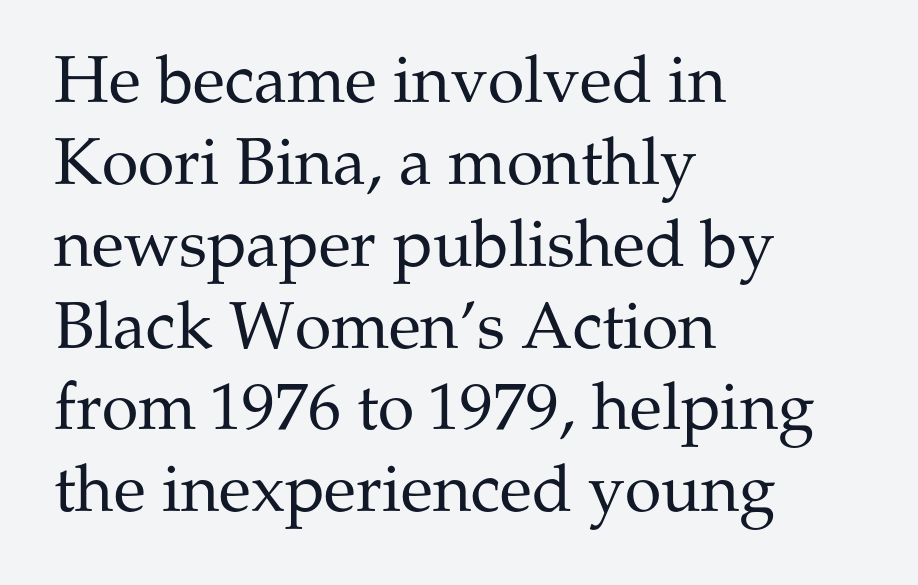
The image shows 66 px regular-weight serif type, upright; set left-aligned, line spacing 1.24x, normal letter spacing, not underlined; medium stroke contrast and a medium x-height.
